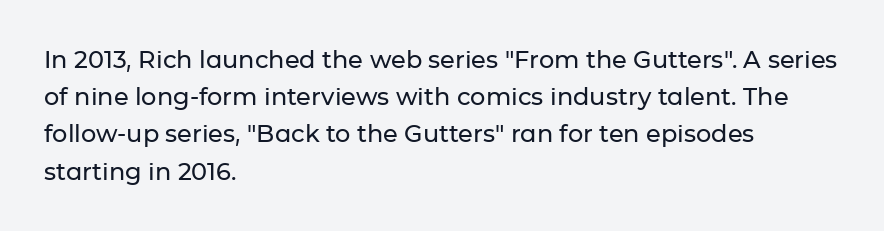
Q: Is the text italic (slanted)? A: No, it is upright.
Q: Is the text underlined? A: No.
Q: How is the paragraph aligned? A: Left-aligned.
Q: Is the spacing between letters normal or unusually wide? A: Normal.
Q: Is the spacing between lines tight, normal or loose? A: Normal.
